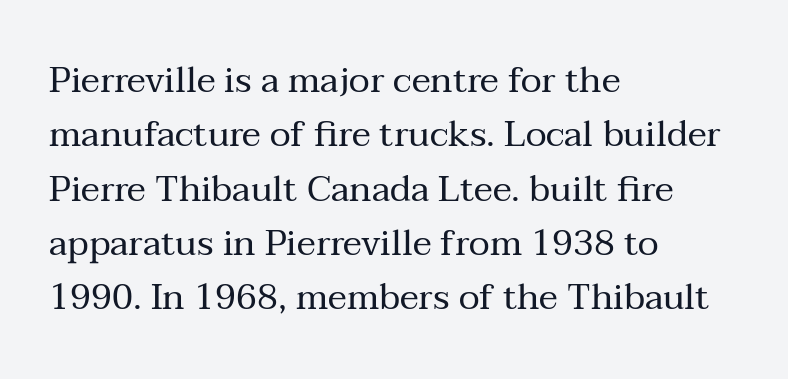
Q: Is the text bold? A: No.
Q: Is the text italic (slanted)? A: No, it is upright.
Q: Is the typeface a serif or a sans-serif typeface? A: Serif.
Q: Is the text underlined? A: No.
Q: How is the paragraph aligned? A: Left-aligned.
Q: Is the spacing between letters normal or unusually wide? A: Normal.
Q: Is the spacing between lines tight, normal or loose? A: Normal.
Q: Width (condensed, normal, or wide)? A: Normal.
Q: Stroke contrast? A: Medium.
Q: x-height? A: Medium.
Q: Monospaced? A: No.
